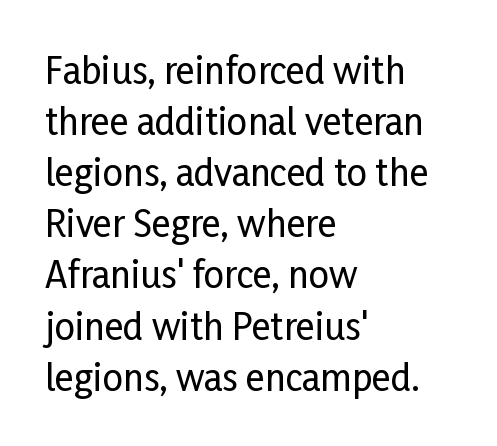
Q: Is the text italic (slanted)? A: No, it is upright.
Q: Is the typeface a serif or a sans-serif typeface? A: Sans-serif.
Q: Is the text underlined? A: No.
Q: How is the paragraph aligned? A: Left-aligned.
Q: Is the spacing between letters normal or unusually wide? A: Normal.
Q: Is the spacing between lines tight, normal or loose? A: Normal.
Q: Width (condensed, normal, or wide)? A: Condensed.
Q: Stroke contrast? A: Low.
Q: x-height? A: Medium.
Q: Monospaced? A: No.
